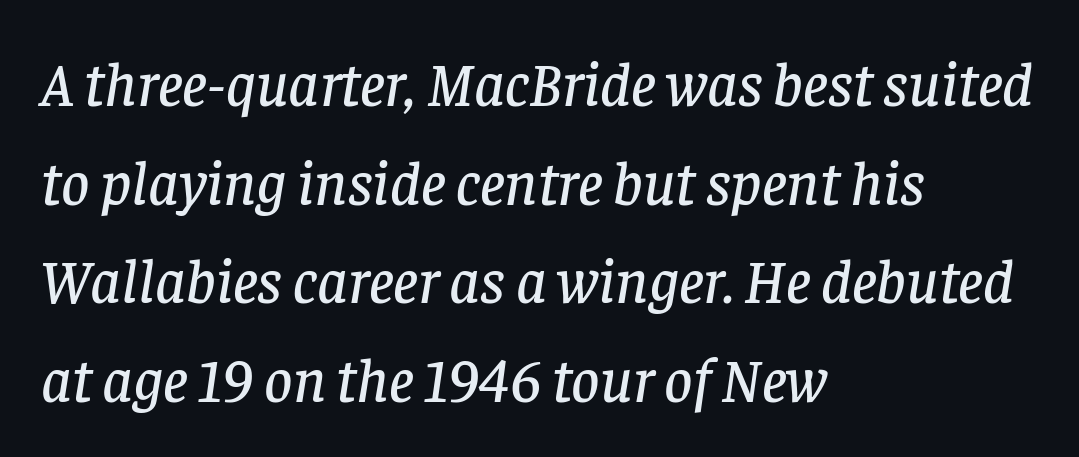
{"serif": "yes", "italic": "yes", "lean": "right", "slant_degrees": 8, "width": "normal", "stroke_contrast": "low", "x_height": "large", "monospaced": "no", "underline": "no", "align": "left", "line_spacing": "normal", "line_spacing_ratio": 1.59, "letter_spacing": "normal", "letter_spacing_em": 0.0, "glyph_px": 62}
